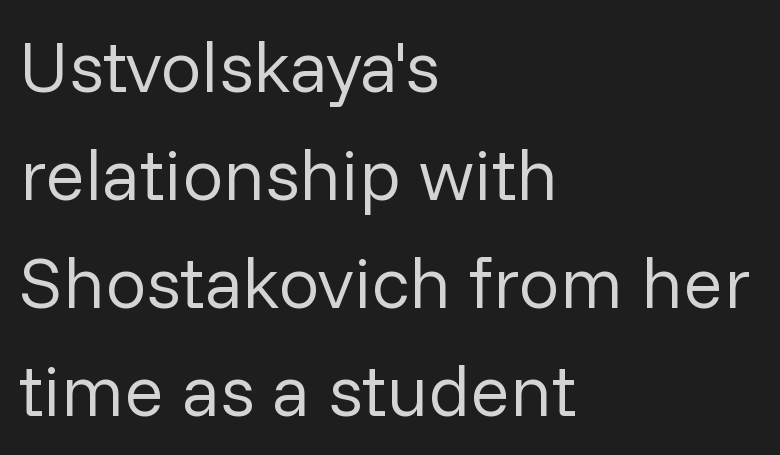
The lines in this sample share a left origin and differ only in where they stop. The type family on display is of the sans-serif kind. The face used here is proportionally spaced, like ordinary book or web type. The characters are drawn with everyday or finer stroke widths. Inter-character spacing is left at the font's built-in metrics.
